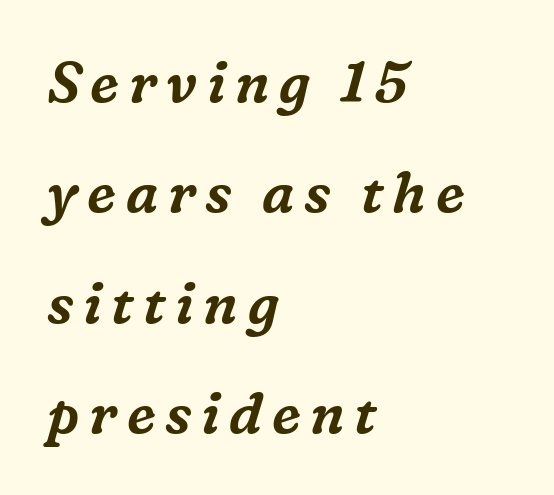
The image shows 56 px serif type, italic (leaning right); set left-aligned, loose line spacing (1.97x), not underlined; medium stroke contrast and a medium x-height.
